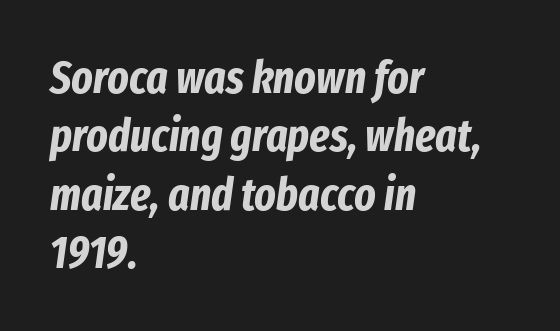
The image shows 45 px bold, condensed type, italic (leaning right); set left-aligned, normal line spacing (1.3x), normal letter spacing, not underlined; low stroke contrast and a medium x-height.
